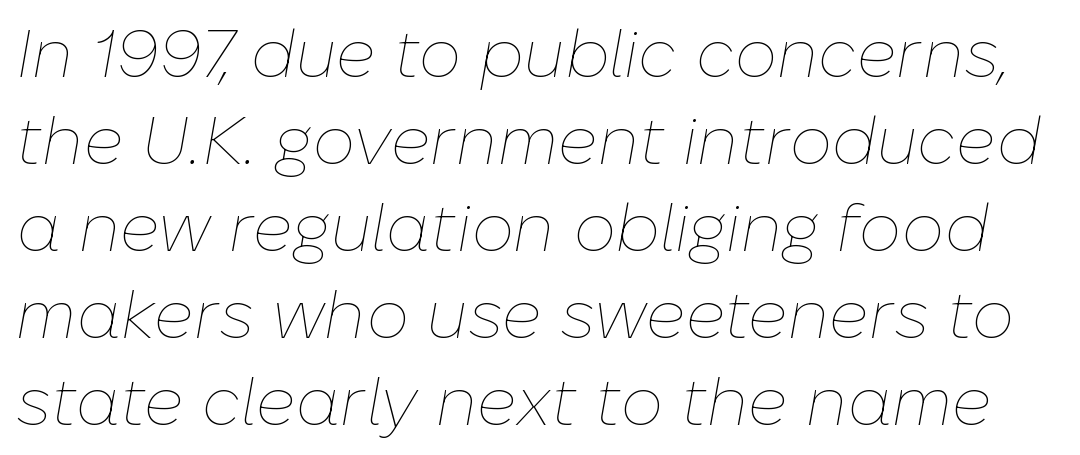
Type without underlining. Is the type heavy? It reads as light-to-regular instead. Do the characters align in a grid? No, the font is proportional. The tracking reads as untouched default to a designer's eye. Reading down the column, the eye jumps a familiar distance to each next line. When letters slant like this, we call the style italic.
